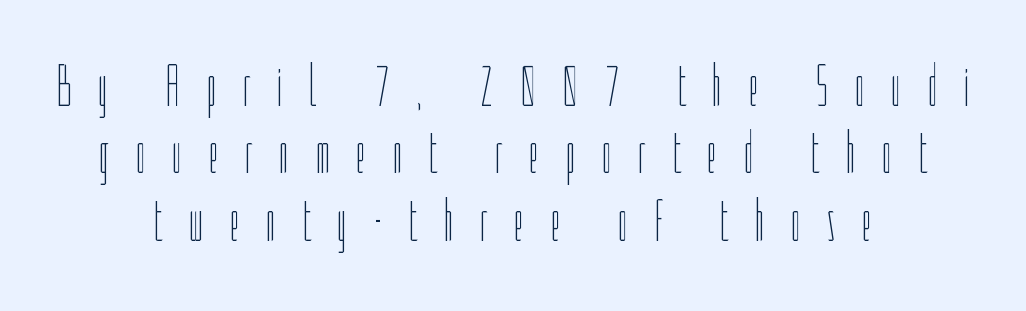
Q: Is the text bold? A: No.
Q: Is the text italic (slanted)? A: No, it is upright.
Q: Is the text underlined? A: No.
Q: How is the paragraph aligned? A: Centered.
Q: Is the spacing between letters normal or unusually wide? A: Unusually wide.
Q: Is the spacing between lines tight, normal or loose? A: Tight.
Q: Width (condensed, normal, or wide)? A: Condensed.
Q: Stroke contrast? A: Low.
Q: x-height? A: Medium.
Q: Monospaced? A: No.
